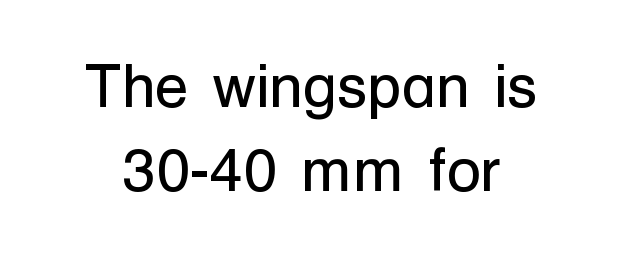
Q: Is the text bold? A: No.
Q: Is the text italic (slanted)? A: No, it is upright.
Q: Is the typeface a serif or a sans-serif typeface? A: Sans-serif.
Q: Is the text underlined? A: No.
Q: Is the spacing between letters normal or unusually wide? A: Normal.
Q: Is the spacing between lines tight, normal or loose? A: Normal.
Q: Width (condensed, normal, or wide)? A: Normal.
Q: Stroke contrast? A: Low.
Q: x-height? A: Medium.
Q: Monospaced? A: No.
